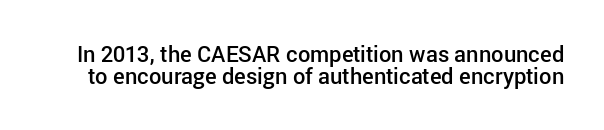
{"italic": "no", "bold": "semi", "underline": "no", "line_spacing": "tight", "line_spacing_ratio": 0.98, "letter_spacing": "normal", "letter_spacing_em": 0.0, "glyph_px": 22}
